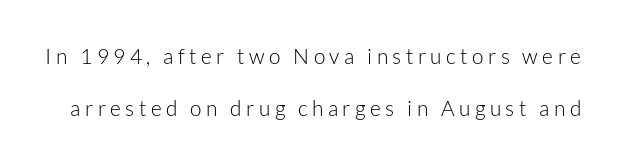
Q: Is the text bold? A: No.
Q: Is the text italic (slanted)? A: No, it is upright.
Q: Is the text underlined? A: No.
Q: Is the spacing between letters normal or unusually wide? A: Unusually wide.
Q: Is the spacing between lines tight, normal or loose? A: Loose.
